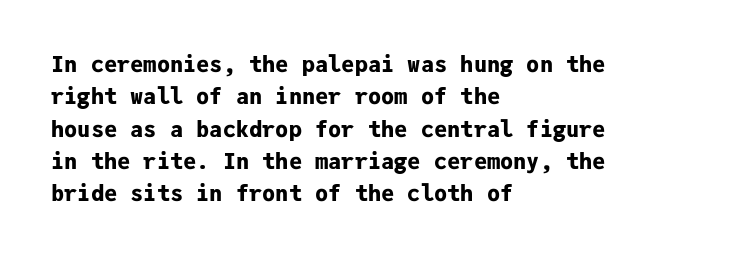
Q: Is the text bold? A: Yes.
Q: Is the text italic (slanted)? A: No, it is upright.
Q: Is the text underlined? A: No.
Q: How is the paragraph aligned? A: Left-aligned.
Q: Is the spacing between letters normal or unusually wide? A: Normal.
Q: Is the spacing between lines tight, normal or loose? A: Normal.
